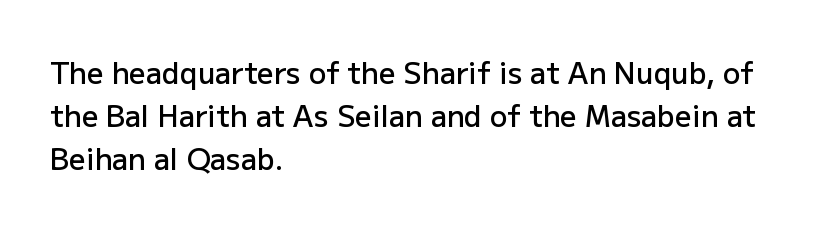
Q: Is the text bold? A: Semi-bold.
Q: Is the text italic (slanted)? A: No, it is upright.
Q: Is the typeface a serif or a sans-serif typeface? A: Sans-serif.
Q: Is the text underlined? A: No.
Q: How is the paragraph aligned? A: Left-aligned.
Q: Is the spacing between letters normal or unusually wide? A: Normal.
Q: Is the spacing between lines tight, normal or loose? A: Normal.
Q: Width (condensed, normal, or wide)? A: Normal.
Q: Stroke contrast? A: Low.
Q: x-height? A: Medium.
Q: Monospaced? A: No.
